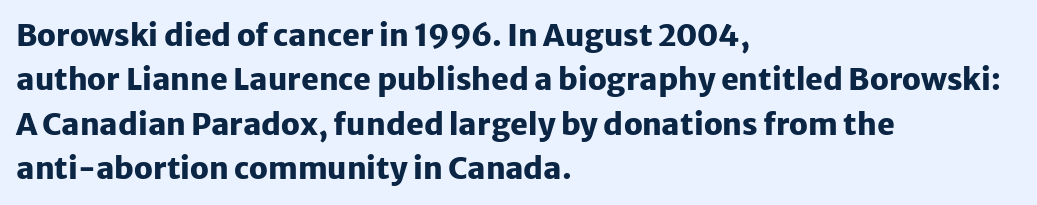
{"serif": "no", "italic": "no", "bold": "yes", "weight": "heavy", "width": "normal", "stroke_contrast": "low", "x_height": "medium", "monospaced": "no", "underline": "no", "align": "left", "line_spacing": "normal", "line_spacing_ratio": 1.48, "letter_spacing": "normal", "letter_spacing_em": 0.0, "glyph_px": 30}
